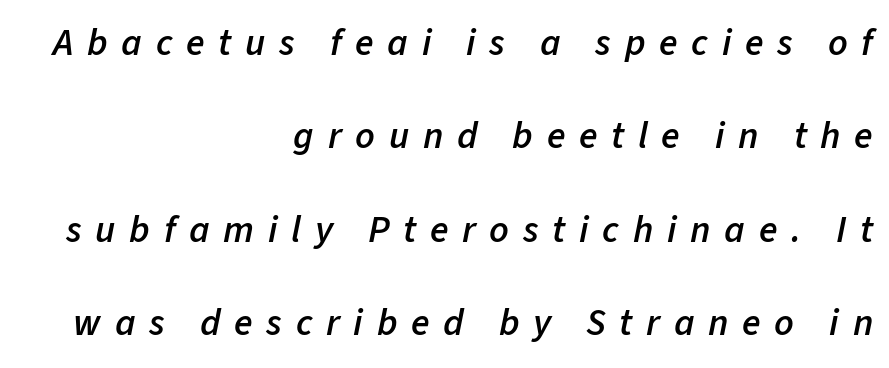
{"italic": "yes", "lean": "right", "slant_degrees": 11, "bold": "semi", "weight": "semibold", "width": "normal", "stroke_contrast": "low", "x_height": "medium", "monospaced": "no", "underline": "no", "align": "right", "line_spacing": "loose", "line_spacing_ratio": 2.46, "letter_spacing": "wide", "letter_spacing_em": 0.36, "glyph_px": 38}
